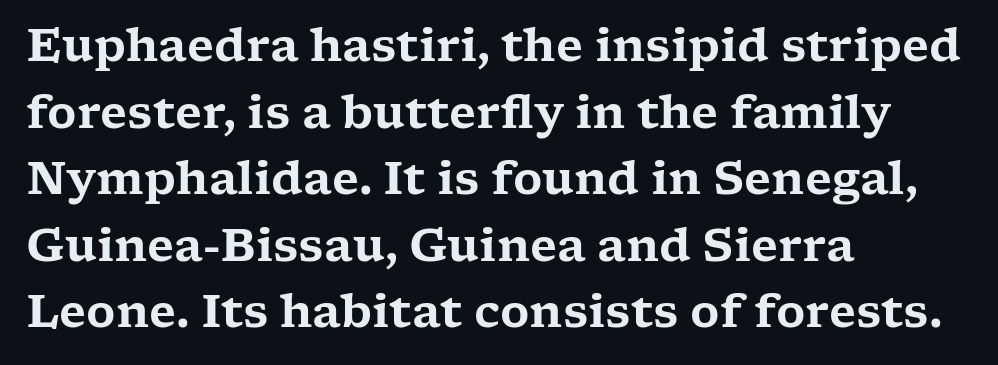
Stroke terminals: seriffed. Glyph-to-glyph distance matches everyday printed text. The type sits square on the baseline with zero lean. Students, observe: this is what conventionally led text looks like. The rendering uses natural spacing where letterforms have individual widths.
